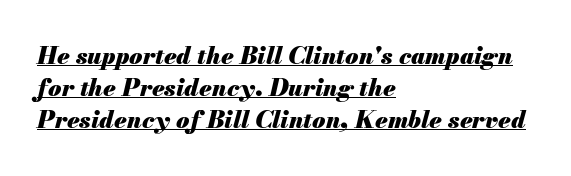
Q: Is the text bold? A: Yes.
Q: Is the text italic (slanted)? A: Yes, it leans right by about 13 degrees.
Q: Is the text underlined? A: Yes.
Q: How is the paragraph aligned? A: Left-aligned.
Q: Is the spacing between letters normal or unusually wide? A: Normal.
Q: Is the spacing between lines tight, normal or loose? A: Normal.
